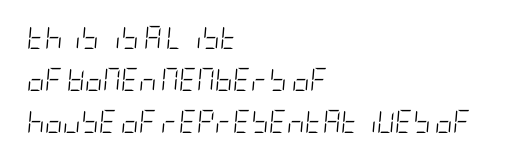
You could fit nearly another row in the gap between these rows. Observe the lean: these are italic letterforms. Casual observation: everything's shoved over to the left. Underline: absent. Default kerning and tracking; the words read as compact shapes. The passage shown is not bold in any degree.
